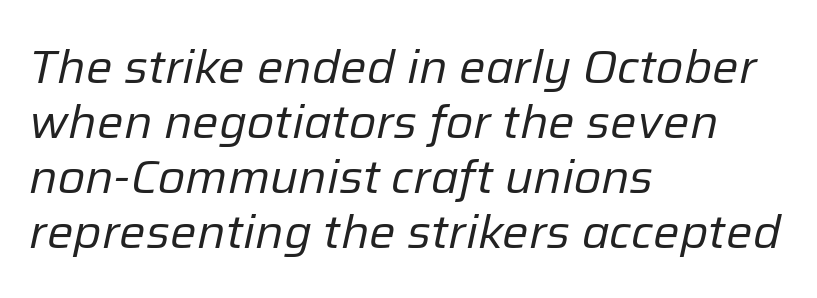
The image shows 47 px regular-weight type, italic (leaning right); set left-aligned, line spacing 1.17x, normal letter spacing, not underlined; low stroke contrast and a medium x-height.
